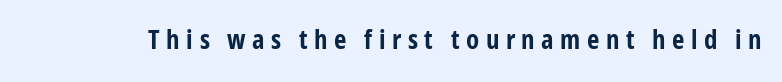
{"italic": "no", "bold": "yes", "underline": "no", "letter_spacing": "wide", "letter_spacing_em": 0.24, "glyph_px": 27}
